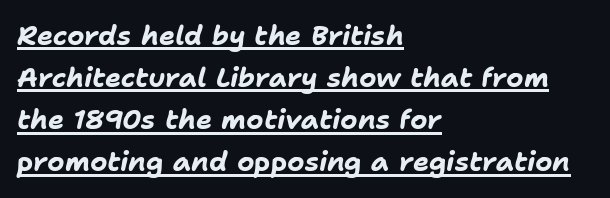
Q: Is the text bold? A: Yes.
Q: Is the text italic (slanted)? A: Yes, it leans right by about 11 degrees.
Q: Is the text underlined? A: Yes.
Q: How is the paragraph aligned? A: Left-aligned.
Q: Is the spacing between letters normal or unusually wide? A: Normal.
Q: Is the spacing between lines tight, normal or loose? A: Normal.
